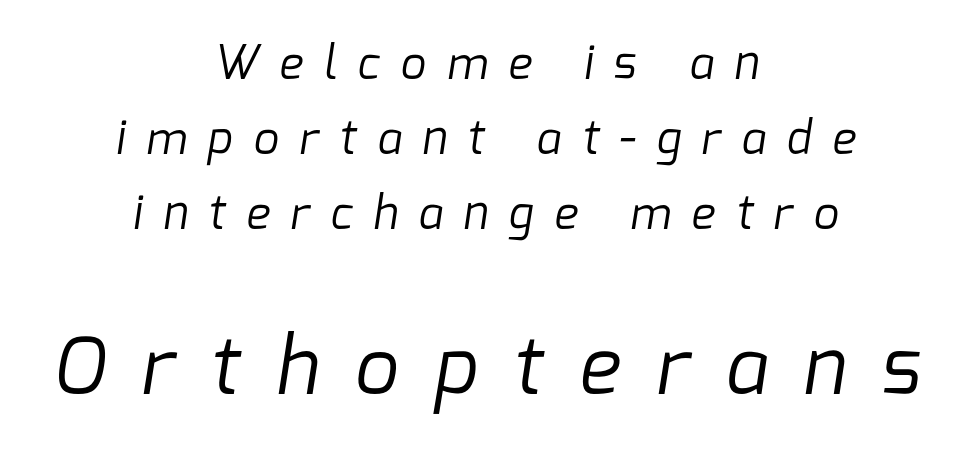
Does the copy run flush right? No — it is centered line by line. Larger block? The one below; the one above is distinctly smaller. Summary of weight: not heavy and not bold. What kind of face is this? One without serifs — a sans.
